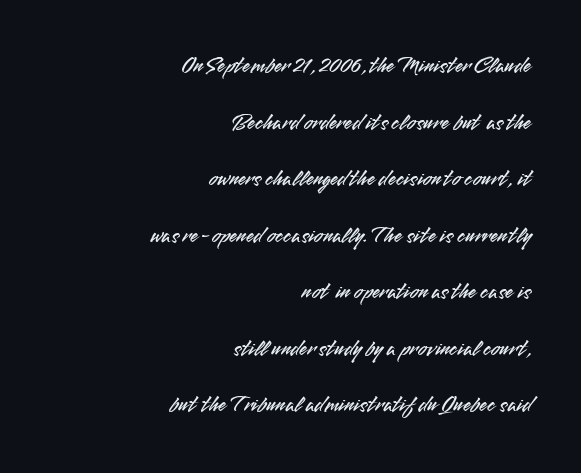
Q: Is the text italic (slanted)? A: Yes.
Q: Is the text underlined? A: No.
Q: How is the paragraph aligned? A: Right-aligned.
Q: Is the spacing between letters normal or unusually wide? A: Normal.
Q: Is the spacing between lines tight, normal or loose? A: Loose.
